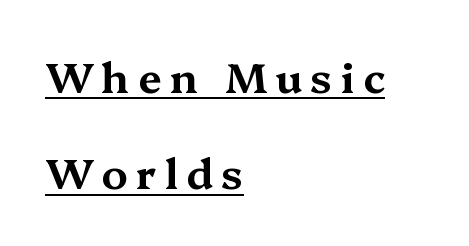
The image shows 42 px wide serif type, upright; set left-aligned, loose line spacing (2.29x), unusually wide letter spacing (+0.2 em), underlined; medium stroke contrast and a medium x-height.
